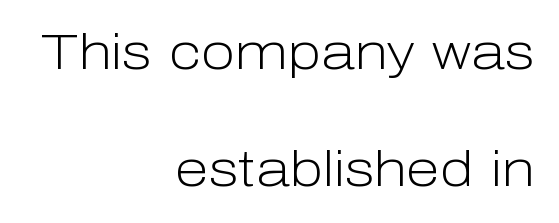
Q: Is the text bold? A: No.
Q: Is the text italic (slanted)? A: No, it is upright.
Q: Is the typeface a serif or a sans-serif typeface? A: Sans-serif.
Q: Is the text underlined? A: No.
Q: How is the paragraph aligned? A: Right-aligned.
Q: Is the spacing between letters normal or unusually wide? A: Normal.
Q: Is the spacing between lines tight, normal or loose? A: Loose.
Q: Width (condensed, normal, or wide)? A: Normal.
Q: Stroke contrast? A: Low.
Q: x-height? A: Medium.
Q: Monospaced? A: No.
